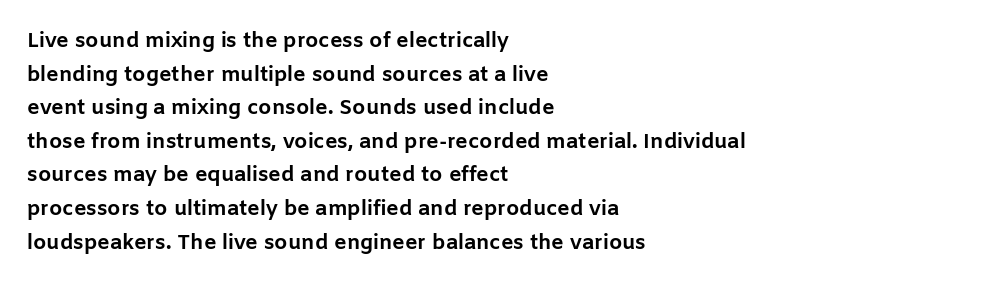
{"italic": "no", "bold": "yes", "underline": "no", "align": "left", "line_spacing": "normal", "line_spacing_ratio": 1.6, "letter_spacing": "normal", "letter_spacing_em": 0.0, "glyph_px": 21}
